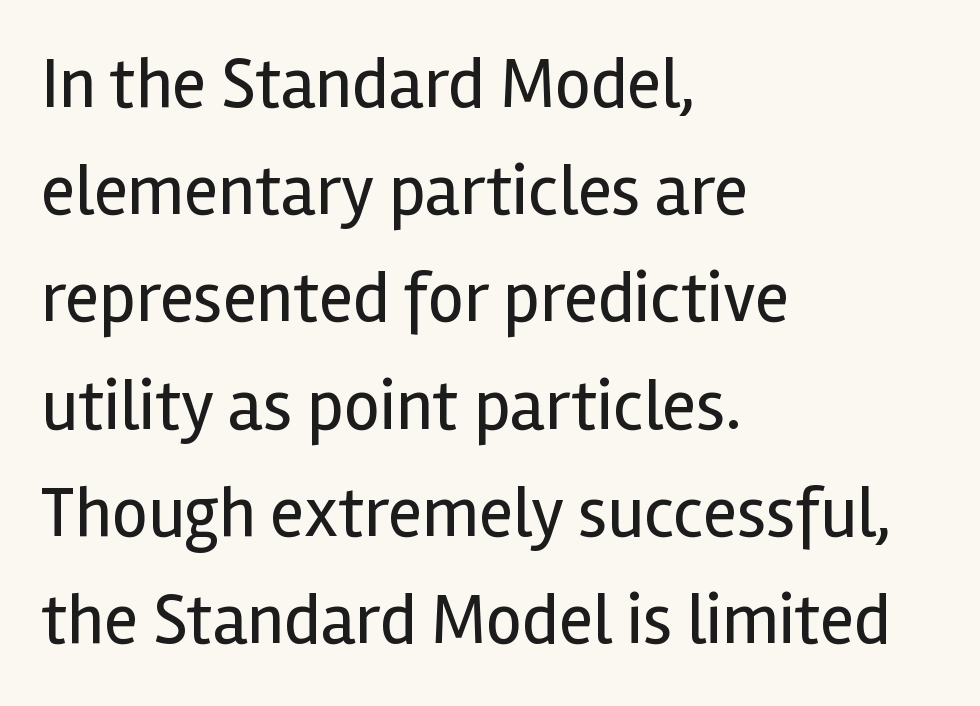
The image shows 71 px regular-weight sans-serif type, upright; set left-aligned, normal line spacing (1.51x), normal letter spacing, not underlined; a medium x-height.
